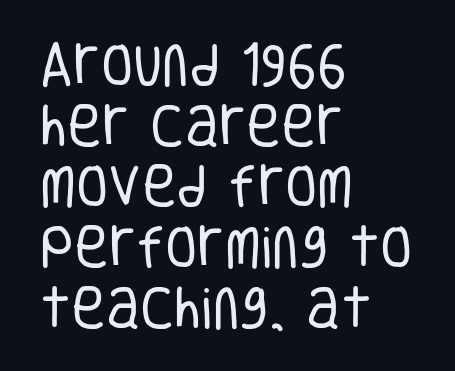
Q: Is the text bold? A: No.
Q: Is the text italic (slanted)? A: No, it is upright.
Q: Is the typeface a serif or a sans-serif typeface? A: Sans-serif.
Q: Is the text underlined? A: No.
Q: How is the paragraph aligned? A: Left-aligned.
Q: Is the spacing between letters normal or unusually wide? A: Normal.
Q: Is the spacing between lines tight, normal or loose? A: Normal.
Q: Width (condensed, normal, or wide)? A: Condensed.
Q: Stroke contrast? A: Low.
Q: x-height? A: Large.
Q: Monospaced? A: No.
